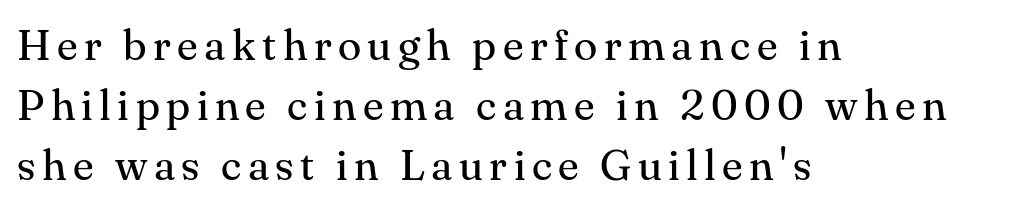
{"serif": "yes", "italic": "no", "bold": "no", "weight": "regular", "width": "normal", "stroke_contrast": "medium", "x_height": "small", "monospaced": "no", "underline": "no", "align": "left", "line_spacing": "normal", "line_spacing_ratio": 1.39, "glyph_px": 43}
